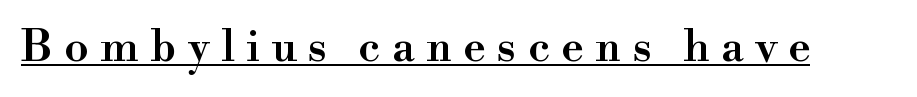
The image shows 43 px semibold serif type, upright; set unusually wide letter spacing (+0.27 em), underlined; high stroke contrast and a small x-height.
